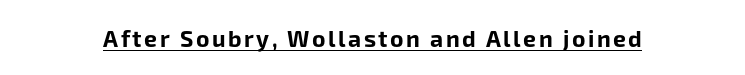
Q: Is the text bold? A: Yes.
Q: Is the text italic (slanted)? A: No, it is upright.
Q: Is the text underlined? A: Yes.
